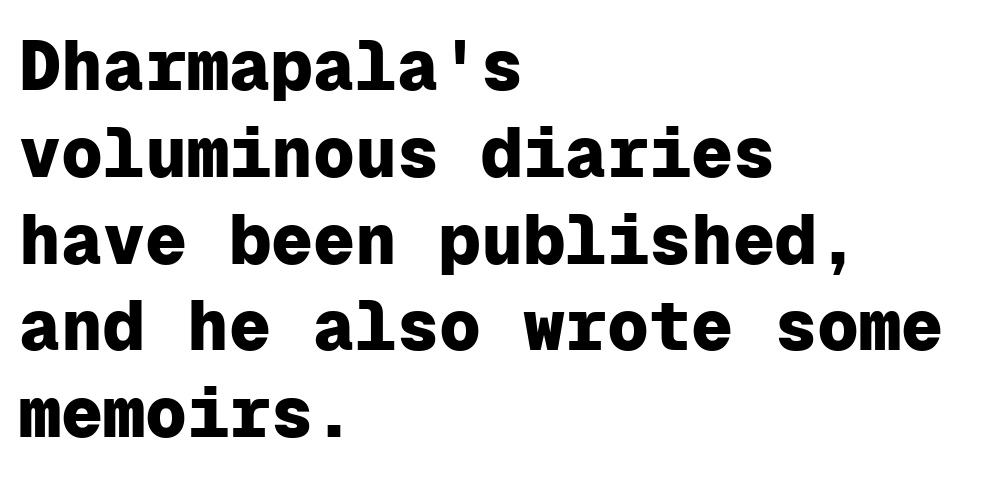
The string is rendered with underlining switched off. Italic: no, the glyphs are upright roman. This sample has the even, mechanical cadence of fixed-width lettering. Short and long lines alike share a common starting point at left.
